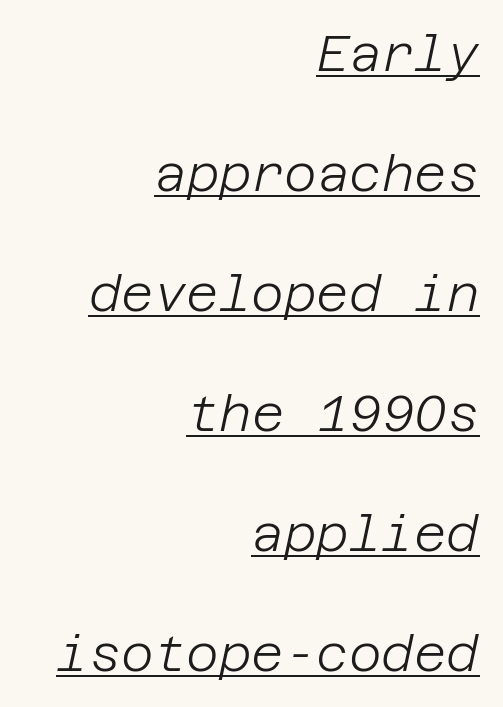
Notice how the passage keeps a crisp vertical edge on the right only. A continuous stroke trails under the words, as in a hyperlink. Letter spacing: default. This sample uses an oblique cut, with every glyph tilted off the vertical.
